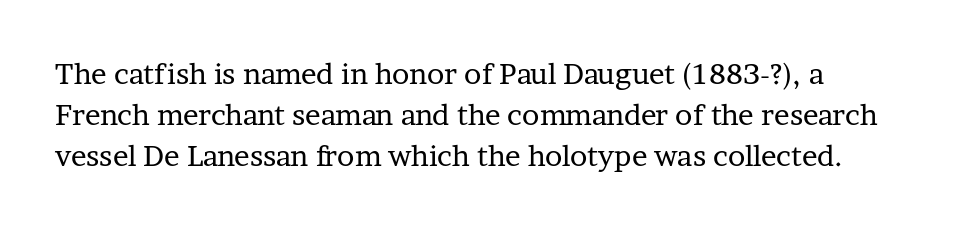
Line spacing here is normal. Words float on clear page, feet unadorned. This reads as an unemphasized weight, regular at the heaviest. Short note: letters normally spaced. The rendering uses natural spacing where letterforms have individual widths.
